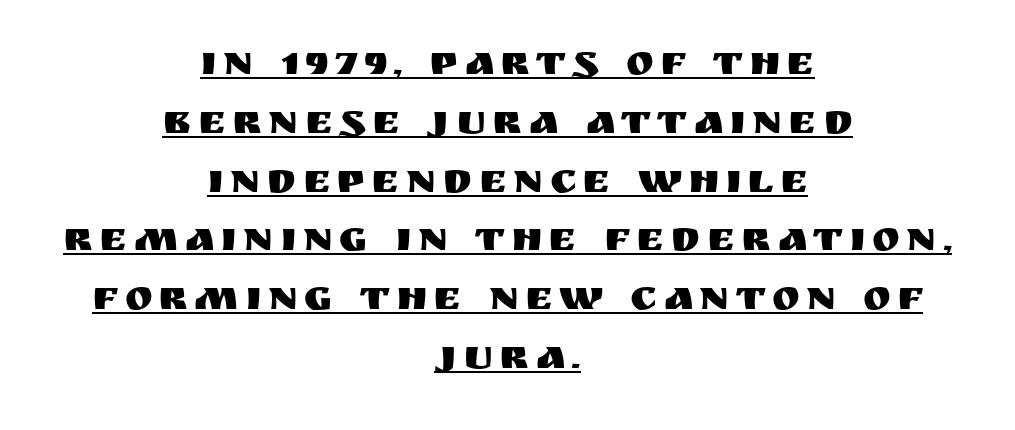
The compositor balanced each line on the midline. These lines are rendered in a variable-pitch font. A sans-serif font was chosen for this passage. Caption: lettering with a line underneath. Horizontal bands of white between lines are of average thickness. Posture: upright roman.
